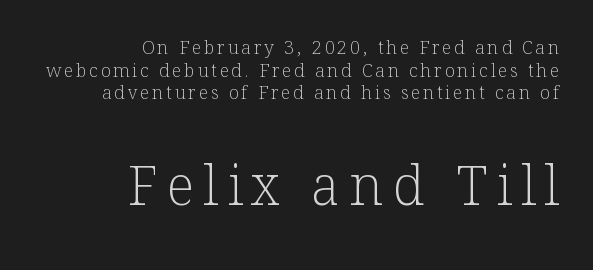
Q: Is the text bold? A: No.
Q: Is the text italic (slanted)? A: No, it is upright.
Q: Is the typeface a serif or a sans-serif typeface? A: Serif.
Q: Is the text underlined? A: No.
Q: How is the paragraph aligned? A: Right-aligned.
Q: Is the spacing between lines tight, normal or loose? A: Normal.
Q: Which block of text is set in a larger size, the first (top) or the second (bottom)? A: The second (bottom) one.
Q: Width (condensed, normal, or wide)? A: Normal.
Q: Stroke contrast? A: Low.
Q: x-height? A: Medium.
Q: Monospaced? A: No.
